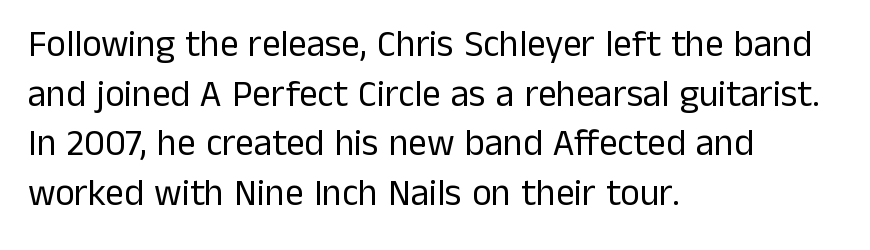
Here the glyphs are tracked normally, forming tight word shapes. Counters stay open thanks to moderate or lighter strokes. Visually the block forms a straight wall on the left and a jagged coastline on the right. Rows of type keep a routine distance in the vertical direction. Type without underlining. Here the designer chose a conventional face with non-uniform glyph widths.
